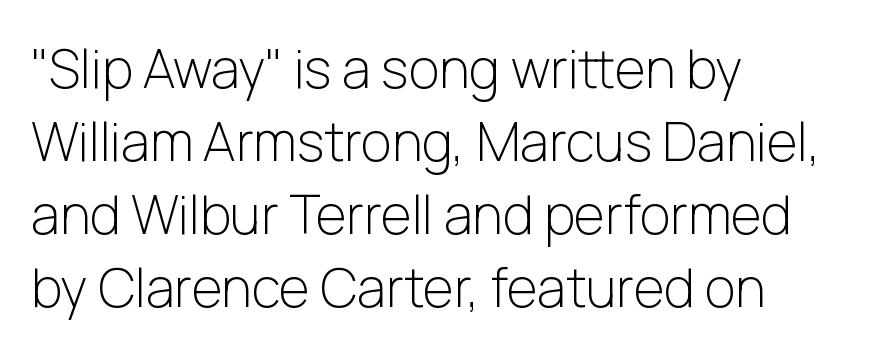
{"serif": "no", "italic": "no", "bold": "no", "weight": "light", "width": "normal", "stroke_contrast": "low", "x_height": "medium", "monospaced": "no", "underline": "no", "align": "left", "line_spacing": "normal", "line_spacing_ratio": 1.38, "letter_spacing": "normal", "letter_spacing_em": 0.0, "glyph_px": 53}
